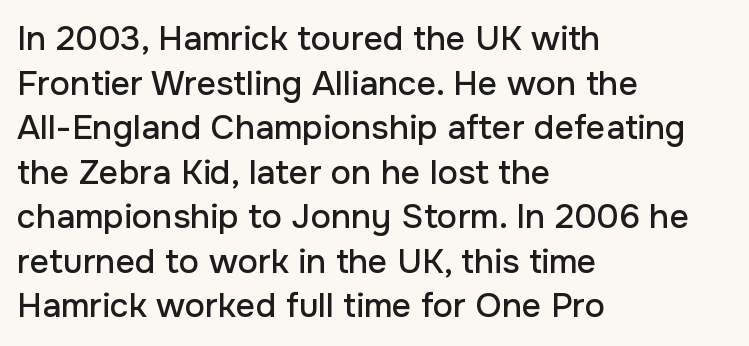
{"serif": "no", "italic": "no", "width": "normal", "stroke_contrast": "low", "x_height": "medium", "monospaced": "no", "underline": "no", "align": "left", "line_spacing": "normal", "line_spacing_ratio": 1.31, "letter_spacing": "normal", "letter_spacing_em": 0.0, "glyph_px": 34}
